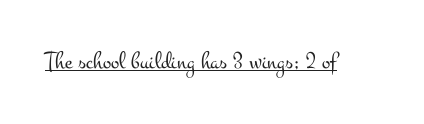
Q: Is the text bold? A: No.
Q: Is the text italic (slanted)? A: Yes.
Q: Is the text underlined? A: Yes.
Q: Is the spacing between letters normal or unusually wide? A: Normal.
